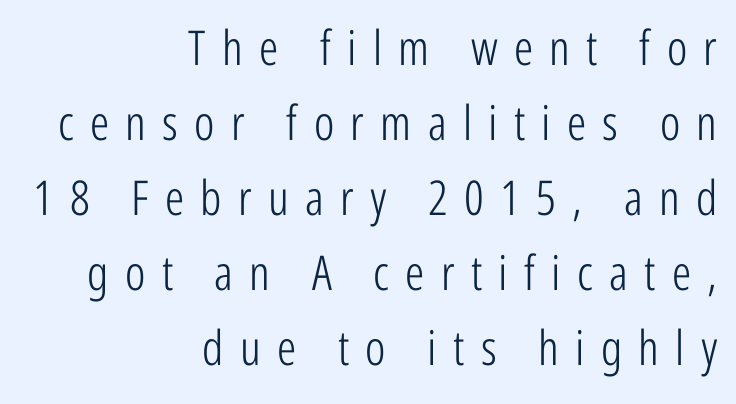
To sum up the face: it is a sans, with no serifs. Here the designer chose a conventional face with non-uniform glyph widths. The text block is weighted toward the right margin, trailing off unevenly leftward. Evenly set lines give the paragraph a standard silhouette. The strokes are not fattened; the text isn't bold.
